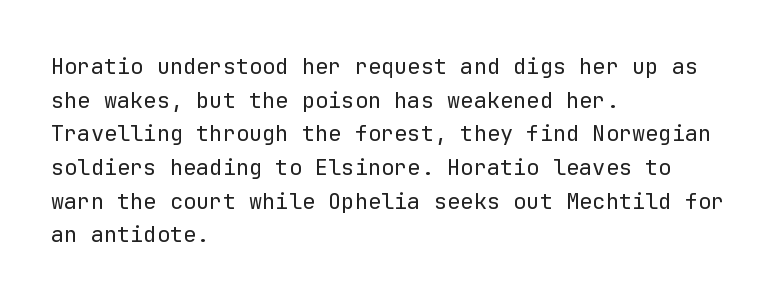
Q: Is the text bold? A: No.
Q: Is the text italic (slanted)? A: No, it is upright.
Q: Is the text underlined? A: No.
Q: How is the paragraph aligned? A: Left-aligned.
Q: Is the spacing between letters normal or unusually wide? A: Normal.
Q: Is the spacing between lines tight, normal or loose? A: Normal.
